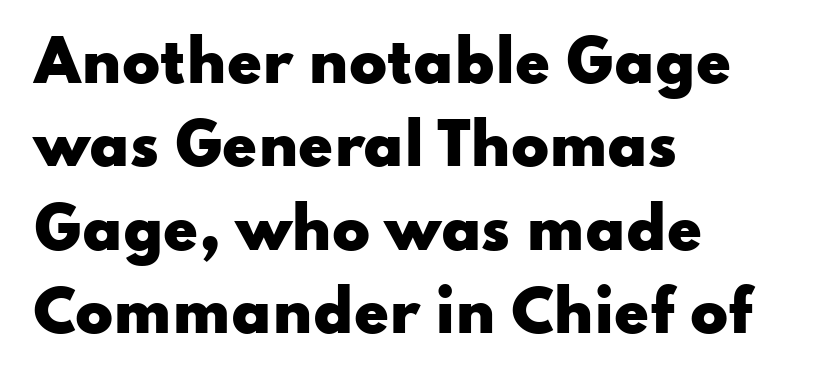
A typesetter would label this face a sans. The string is rendered with underlining switched off. On the weight axis this lands at bold, roughly 700. The letterforms sit shoulder to shoulder at normal distance.
